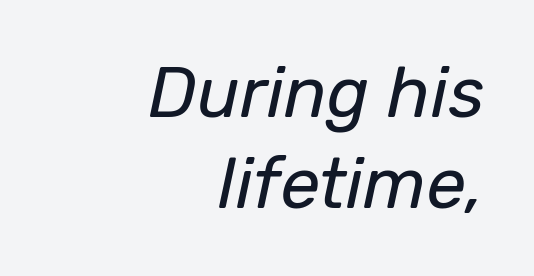
The image shows 71 px regular-weight type, italic (leaning right); set right-aligned, normal line spacing (1.28x), normal letter spacing, not underlined; low stroke contrast and a medium x-height.
